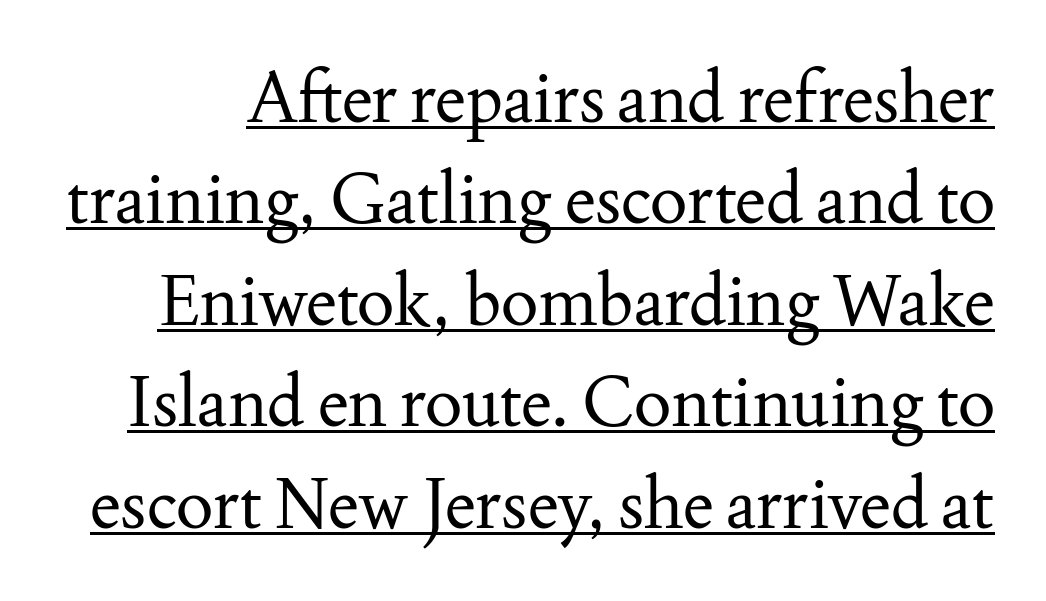
The image shows 70 px regular-weight serif type, upright; set normal line spacing (1.45x), normal letter spacing, underlined; medium stroke contrast and a small x-height.
